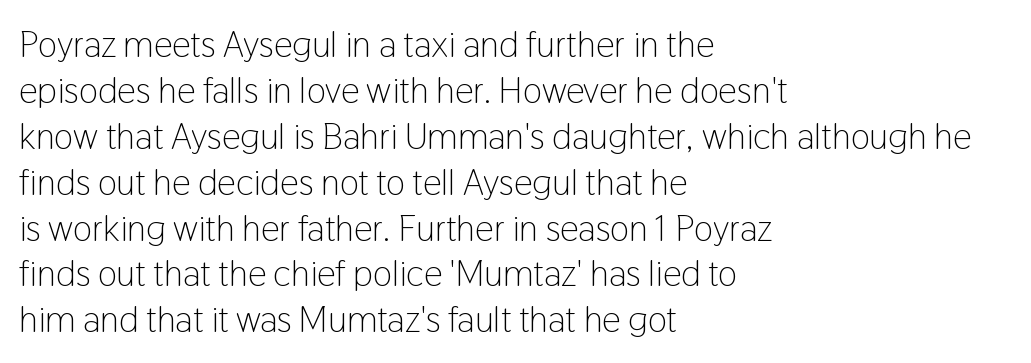
Q: Is the text bold? A: No.
Q: Is the text italic (slanted)? A: No, it is upright.
Q: Is the typeface a serif or a sans-serif typeface? A: Sans-serif.
Q: Is the text underlined? A: No.
Q: How is the paragraph aligned? A: Left-aligned.
Q: Is the spacing between letters normal or unusually wide? A: Normal.
Q: Width (condensed, normal, or wide)? A: Condensed.
Q: Stroke contrast? A: Low.
Q: x-height? A: Medium.
Q: Monospaced? A: No.
